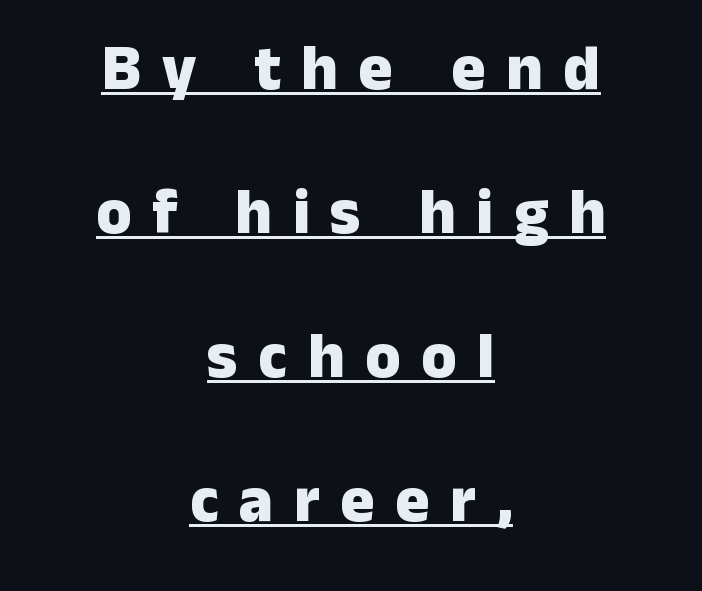
Q: Is the text bold? A: Yes.
Q: Is the text italic (slanted)? A: No, it is upright.
Q: Is the typeface a serif or a sans-serif typeface? A: Sans-serif.
Q: Is the text underlined? A: Yes.
Q: How is the paragraph aligned? A: Centered.
Q: Is the spacing between letters normal or unusually wide? A: Unusually wide.
Q: Is the spacing between lines tight, normal or loose? A: Loose.
Q: Width (condensed, normal, or wide)? A: Normal.
Q: Stroke contrast? A: Low.
Q: x-height? A: Medium.
Q: Monospaced? A: No.
